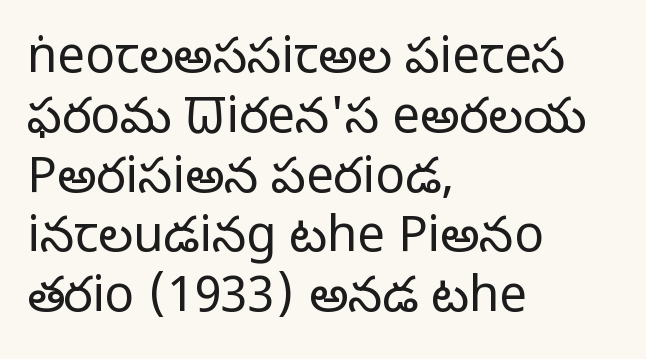
This sample is left-justified, so line endings fall wherever the words run out. Unlike italic type, these characters show no tilt at all. Here the glyphs are tracked normally, forming tight word shapes. A typesetter would call this proportional, since set widths differ per character. You can tell from the bare stems that sans-serif type was used. Just letters on the line, the space beneath them empty.
